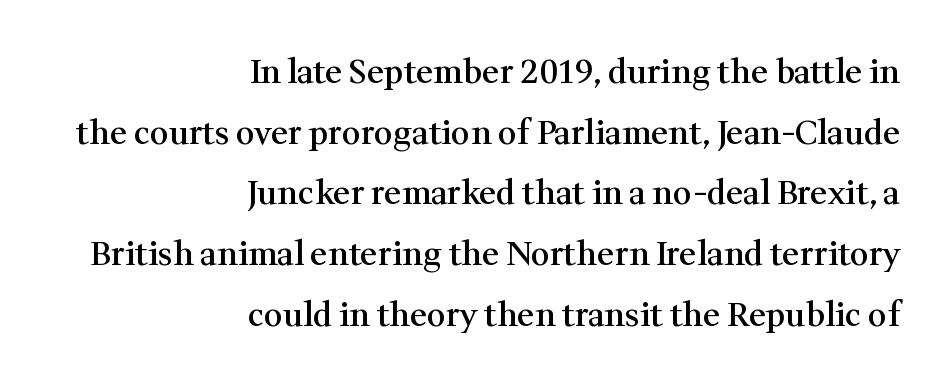
Q: Is the text bold? A: Semi-bold.
Q: Is the text italic (slanted)? A: No, it is upright.
Q: Is the typeface a serif or a sans-serif typeface? A: Serif.
Q: Is the text underlined? A: No.
Q: How is the paragraph aligned? A: Right-aligned.
Q: Is the spacing between letters normal or unusually wide? A: Normal.
Q: Width (condensed, normal, or wide)? A: Normal.
Q: Stroke contrast? A: Medium.
Q: x-height? A: Medium.
Q: Monospaced? A: No.
